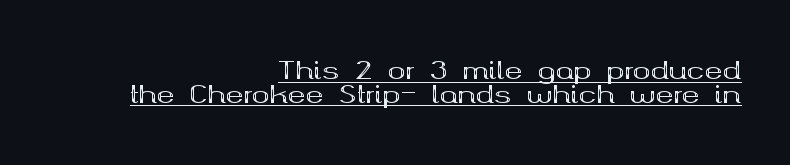
The image shows 24 px bold type, upright; set right-aligned, tight line spacing (0.99x), normal letter spacing, underlined.
